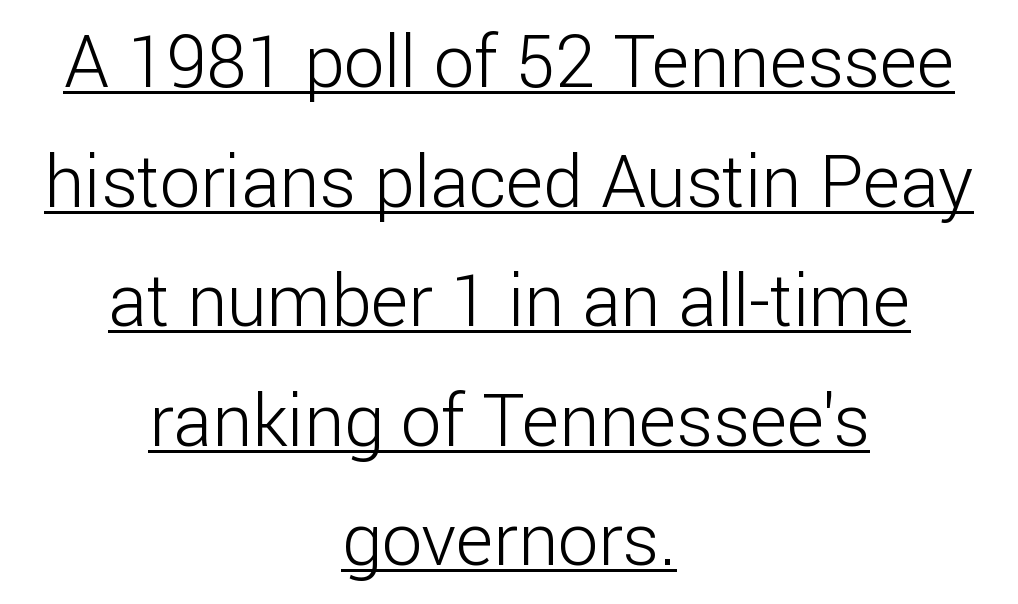
Q: Is the text bold? A: No.
Q: Is the text italic (slanted)? A: No, it is upright.
Q: Is the typeface a serif or a sans-serif typeface? A: Sans-serif.
Q: Is the text underlined? A: Yes.
Q: How is the paragraph aligned? A: Centered.
Q: Is the spacing between letters normal or unusually wide? A: Normal.
Q: Is the spacing between lines tight, normal or loose? A: Normal.
Q: Width (condensed, normal, or wide)? A: Normal.
Q: Stroke contrast? A: Low.
Q: x-height? A: Medium.
Q: Monospaced? A: No.
